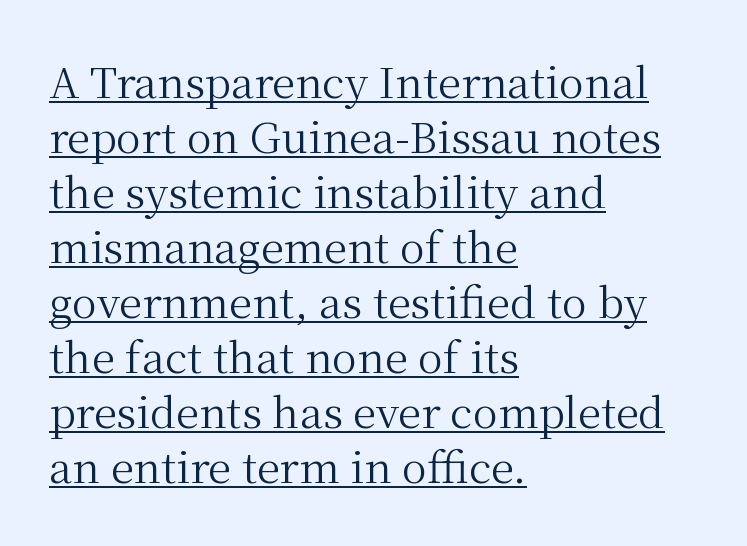
The image shows 42 px regular-weight serif type, upright; set left-aligned, normal line spacing (1.31x), normal letter spacing, underlined; medium stroke contrast and a medium x-height.
